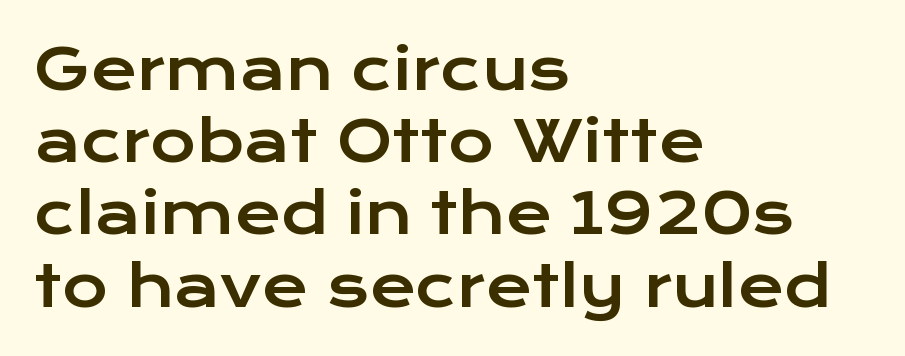
{"serif": "no", "italic": "no", "width": "wide", "stroke_contrast": "low", "x_height": "medium", "monospaced": "no", "underline": "no", "align": "left", "line_spacing": "normal", "line_spacing_ratio": 1.29, "letter_spacing": "normal", "letter_spacing_em": 0.0, "glyph_px": 56}
